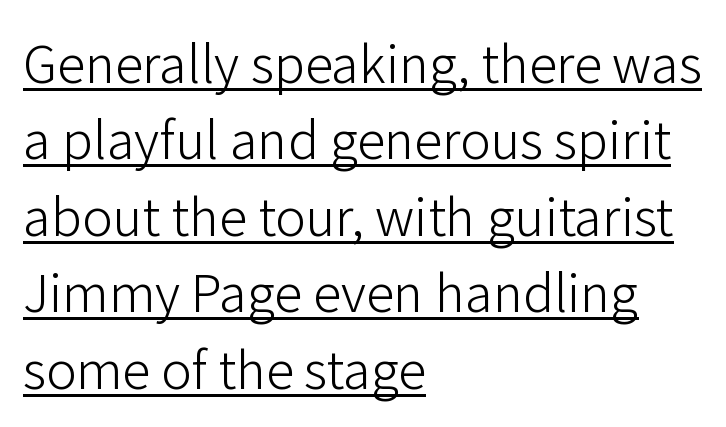
Stem width sits at or under what a default text font uses. This sample has the flowing, uneven cadence of proportional lettering. Honestly, the letter spacing is just normal — you wouldn't notice it. The lines sit at an ordinary, default distance from one another.
